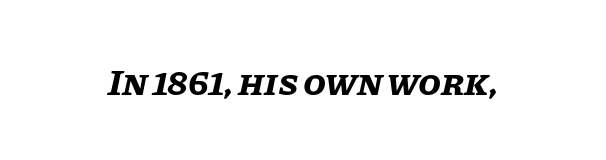
Nobody touched the tracking dial on this one. Only glyphs here, with clear space below each row. Italic: yes, the glyphs are oblique. Thick stems and heavy bowls — unmistakably bold.
